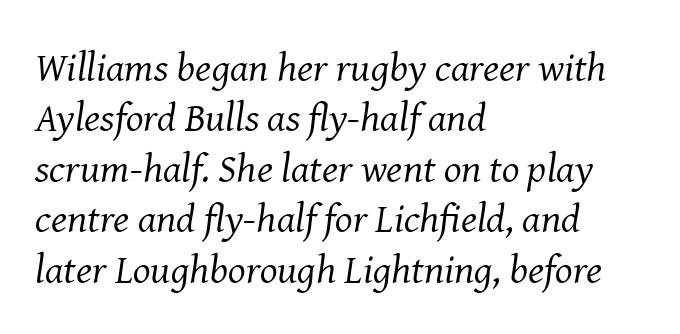
Q: Is the text bold? A: No.
Q: Is the text italic (slanted)? A: Yes, it leans right by about 8 degrees.
Q: Is the typeface a serif or a sans-serif typeface? A: Serif.
Q: Is the text underlined? A: No.
Q: How is the paragraph aligned? A: Left-aligned.
Q: Is the spacing between letters normal or unusually wide? A: Normal.
Q: Width (condensed, normal, or wide)? A: Normal.
Q: Stroke contrast? A: Medium.
Q: x-height? A: Medium.
Q: Monospaced? A: No.
